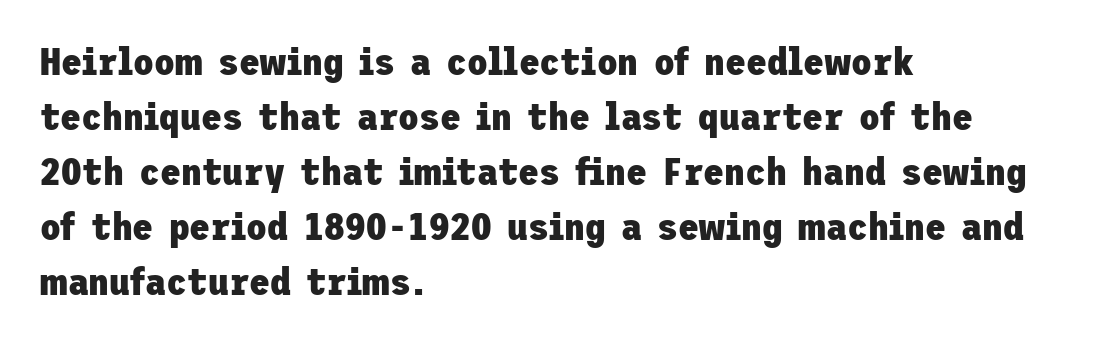
Q: Is the text bold? A: Yes.
Q: Is the text italic (slanted)? A: No, it is upright.
Q: Is the typeface a serif or a sans-serif typeface? A: Sans-serif.
Q: Is the text underlined? A: No.
Q: How is the paragraph aligned? A: Left-aligned.
Q: Is the spacing between letters normal or unusually wide? A: Normal.
Q: Is the spacing between lines tight, normal or loose? A: Normal.
Q: Width (condensed, normal, or wide)? A: Normal.
Q: Stroke contrast? A: Low.
Q: x-height? A: Medium.
